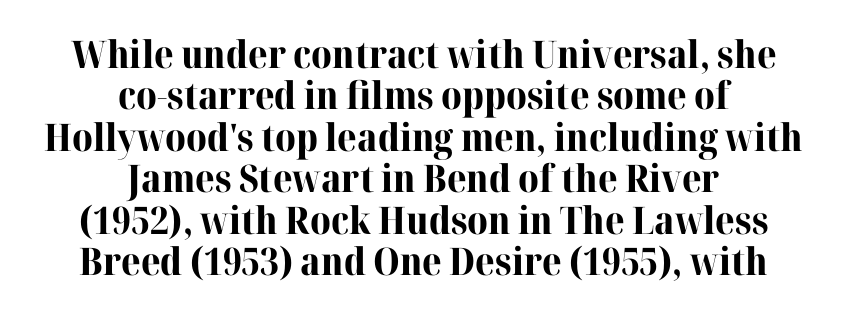
{"serif": "yes", "italic": "no", "bold": "yes", "weight": "bold", "width": "normal", "stroke_contrast": "high", "x_height": "medium", "monospaced": "no", "underline": "no", "align": "center", "line_spacing": "tight", "line_spacing_ratio": 1.09, "letter_spacing": "normal", "letter_spacing_em": 0.0, "glyph_px": 38}
